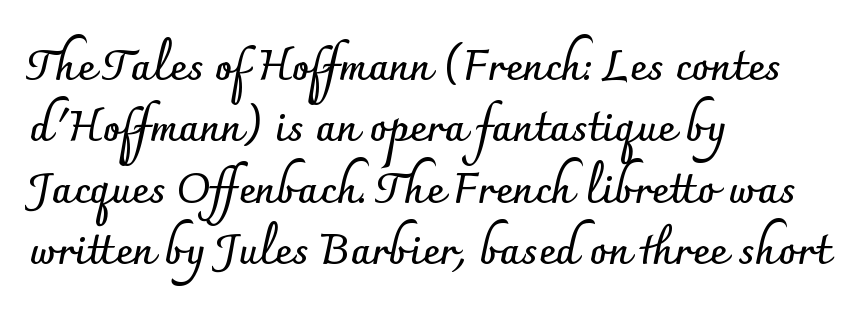
Look at the tracking — it's just the regular setting, nothing added. Clear beneath every line of the passage. Is the type bold? Yes — the strokes are clearly thick and heavy.
